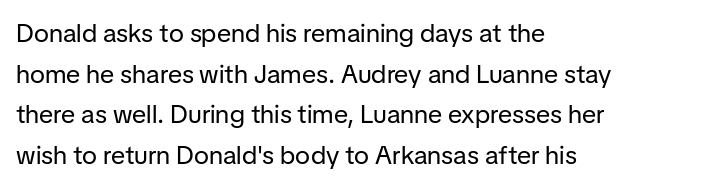
Q: Is the text bold? A: No.
Q: Is the text italic (slanted)? A: No, it is upright.
Q: Is the text underlined? A: No.
Q: How is the paragraph aligned? A: Left-aligned.
Q: Is the spacing between letters normal or unusually wide? A: Normal.
Q: Is the spacing between lines tight, normal or loose? A: Normal.
